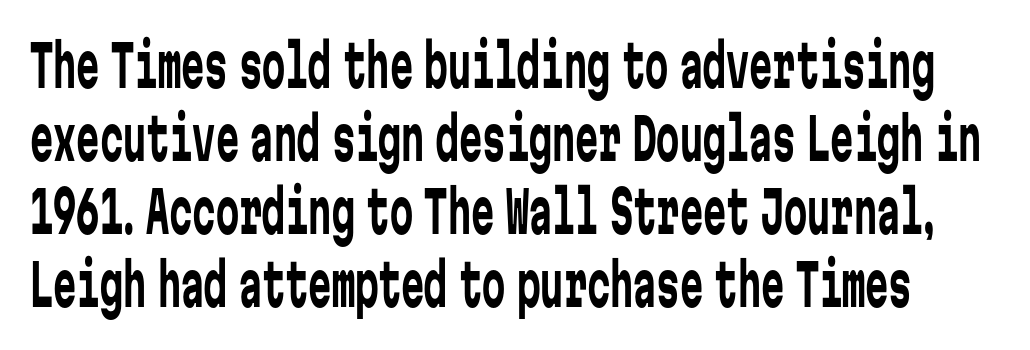
Q: Is the text bold? A: No.
Q: Is the text italic (slanted)? A: No, it is upright.
Q: Is the typeface a serif or a sans-serif typeface? A: Sans-serif.
Q: Is the text underlined? A: No.
Q: Is the spacing between letters normal or unusually wide? A: Normal.
Q: Is the spacing between lines tight, normal or loose? A: Normal.
Q: Width (condensed, normal, or wide)? A: Condensed.
Q: Stroke contrast? A: Low.
Q: x-height? A: Medium.
Q: Monospaced? A: Yes.
